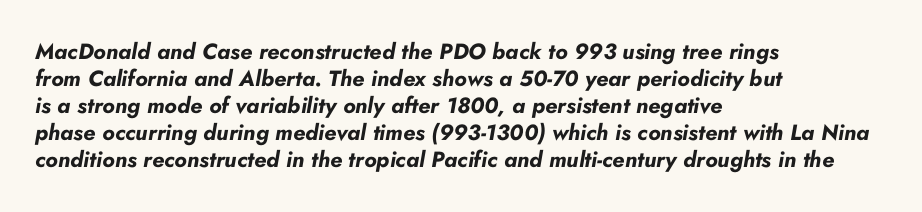
The image shows 22 px bold type, italic (leaning right); set left-aligned, line spacing 1.23x, normal letter spacing, not underlined.
